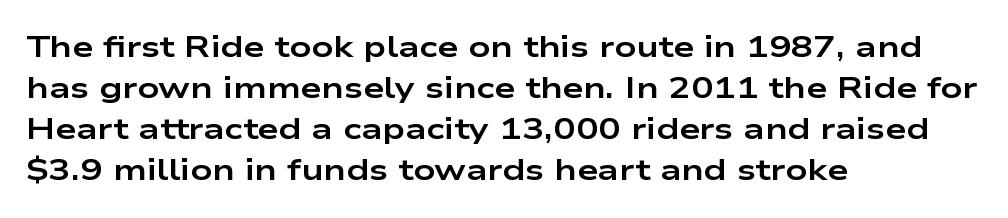
The image shows 30 px bold, wide sans-serif type, upright; set left-aligned, normal line spacing (1.37x), normal letter spacing, not underlined; low stroke contrast and a medium x-height.
